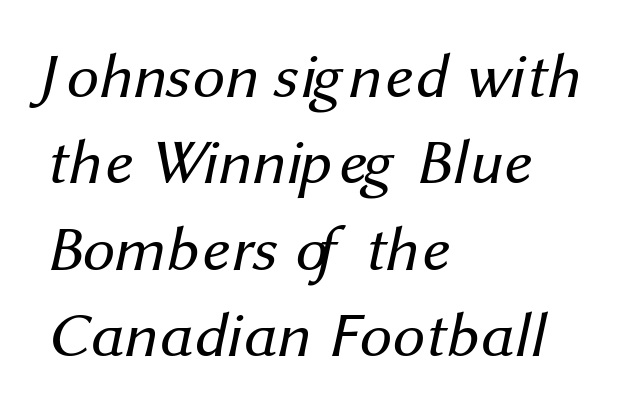
A bare baseline throughout the passage. The passage shown is not bold in any degree. Serifs: no, the terminals of the letterforms are clean. The leading is moderate, giving the passage an even texture.
